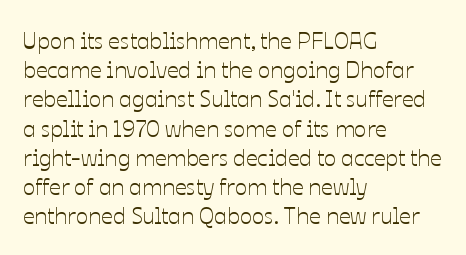
Interline gaps are of average width in this sample. Short note: letters normally spaced. Posture: vertical. The strip under each line holds only bare page. Which margin do the lines hug? The left one — the right edge is uneven.
